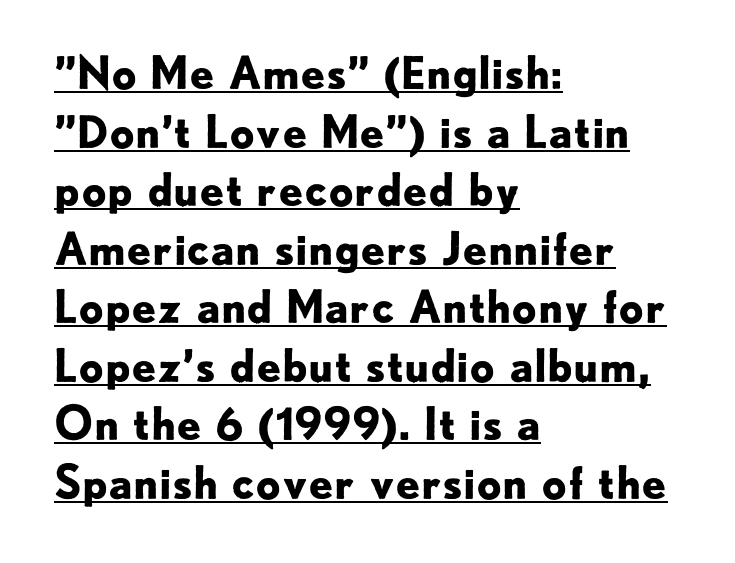
Q: Is the text bold? A: Yes.
Q: Is the text italic (slanted)? A: No, it is upright.
Q: Is the typeface a serif or a sans-serif typeface? A: Sans-serif.
Q: Is the text underlined? A: Yes.
Q: How is the paragraph aligned? A: Left-aligned.
Q: Is the spacing between letters normal or unusually wide? A: Normal.
Q: Is the spacing between lines tight, normal or loose? A: Normal.
Q: Width (condensed, normal, or wide)? A: Normal.
Q: Stroke contrast? A: Low.
Q: x-height? A: Small.
Q: Monospaced? A: No.
